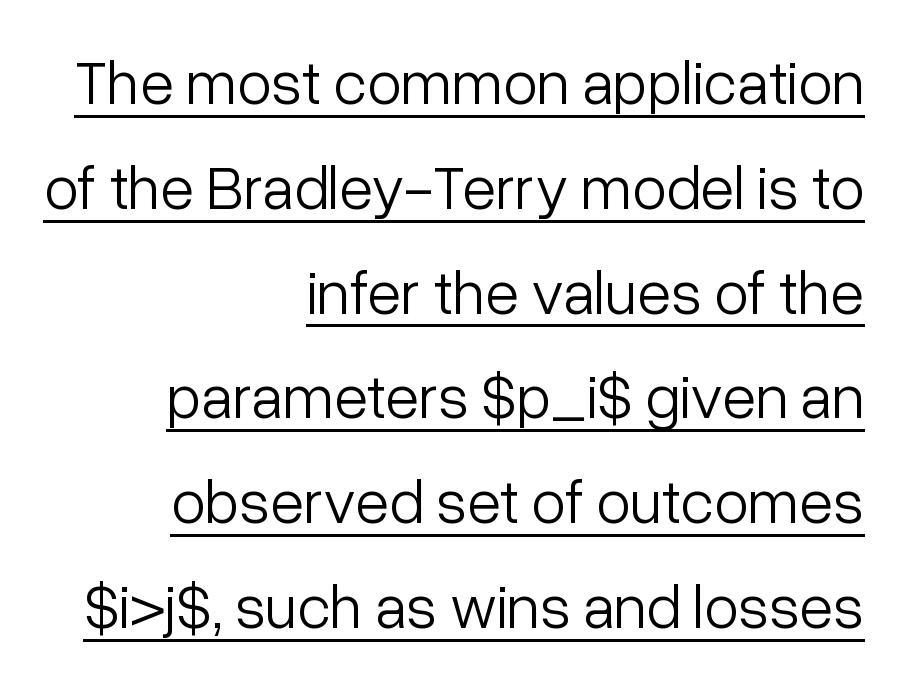
Between one letter and the next there's only the usual sliver of space. A light-to-regular cut is what we see here. A typesetter would call this proportional, since set widths differ per character. Underlining? Definitely there. This is the regular roman posture of the typeface.
